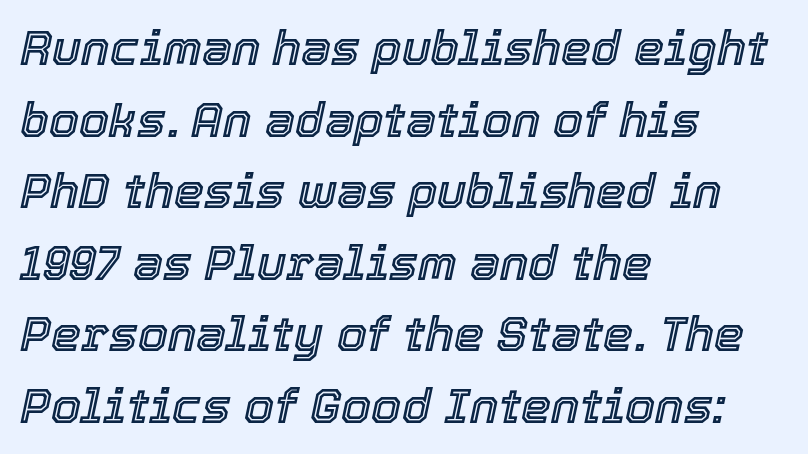
The image shows 48 px text type, italic (leaning right); set left-aligned, normal line spacing (1.49x), normal letter spacing, not underlined; a medium x-height.
